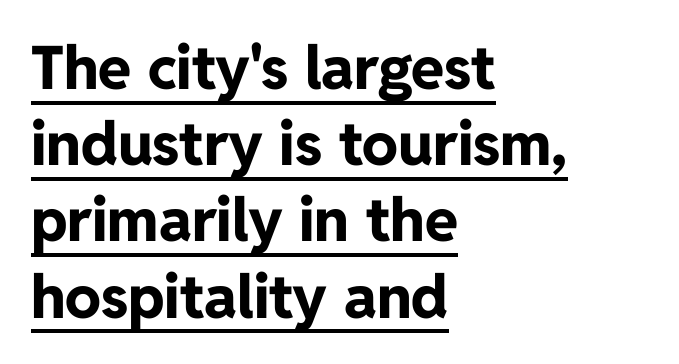
{"serif": "no", "italic": "no", "bold": "yes", "weight": "bold", "width": "normal", "stroke_contrast": "low", "x_height": "medium", "monospaced": "no", "underline": "yes", "align": "left", "line_spacing": "normal", "line_spacing_ratio": 1.27, "letter_spacing": "normal", "letter_spacing_em": 0.0, "glyph_px": 60}
